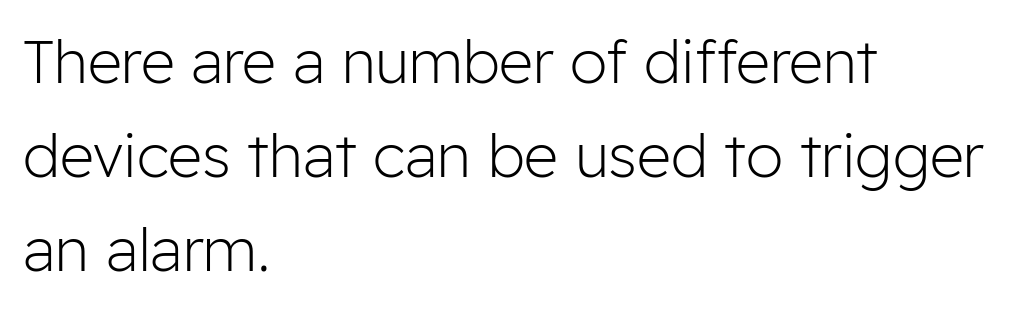
Stroke mass is kept to a normal reading level or below. A typesetter would call this proportional, since set widths differ per character. No extra tracking has been applied to these lines. The space between consecutive lines is moderate. You can tell from the bare stems that sans-serif type was used. The passage shown is not underscored anywhere.
